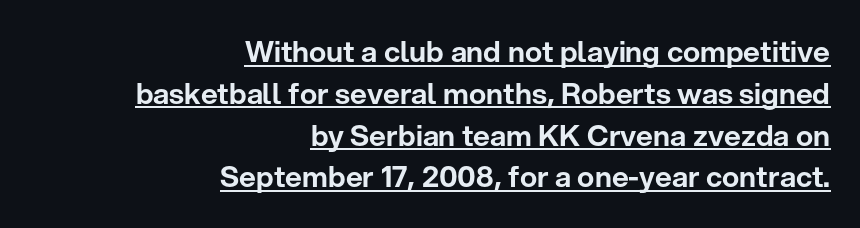
The image shows 29 px sans-serif type, upright; set right-aligned, normal line spacing (1.44x), normal letter spacing, underlined; low stroke contrast and a medium x-height.
